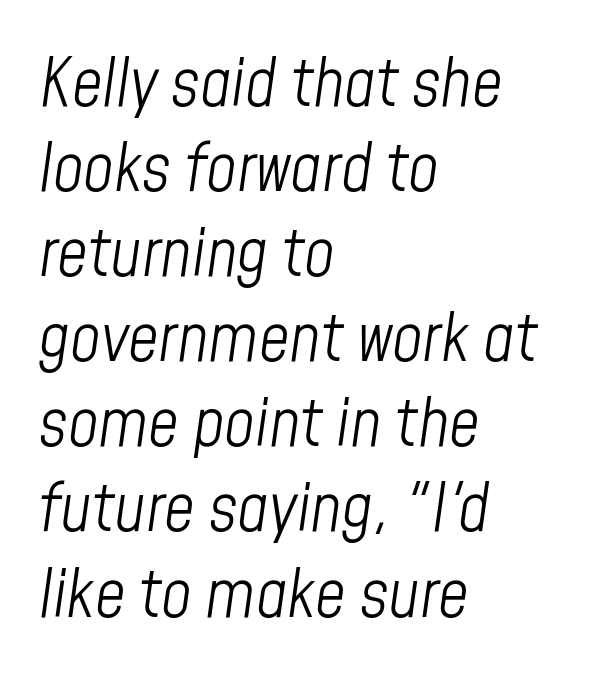
The image shows 67 px light, condensed type, italic (leaning right); set left-aligned, normal line spacing (1.27x), normal letter spacing, not underlined; low stroke contrast and a medium x-height.
